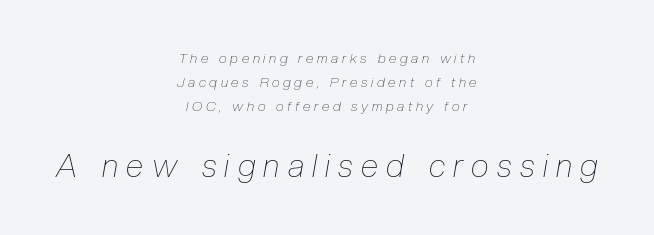
The image shows 32 px thin, condensed type, italic (leaning right); set centered, line spacing 1.71x, unusually wide letter spacing (+0.26 em), not underlined; the second (bottom) block is 2.29x larger; low stroke contrast and a medium x-height.
